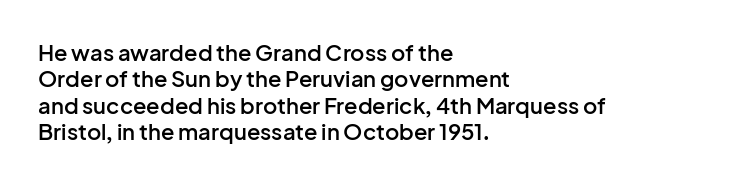
Q: Is the text bold? A: Semi-bold.
Q: Is the text italic (slanted)? A: No, it is upright.
Q: Is the text underlined? A: No.
Q: How is the paragraph aligned? A: Left-aligned.
Q: Is the spacing between letters normal or unusually wide? A: Normal.
